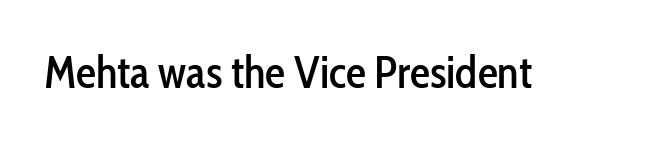
The image shows 45 px condensed sans-serif type, upright; set normal letter spacing, not underlined; low stroke contrast and a medium x-height.
